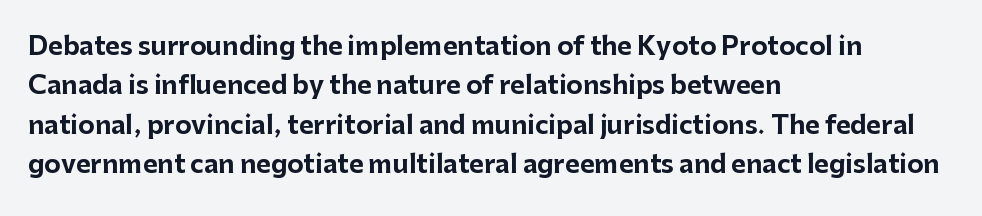
The image shows 25 px bold type, upright; set left-aligned, normal line spacing (1.58x), normal letter spacing, not underlined.
